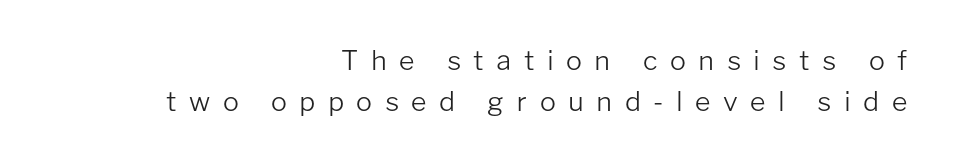
{"italic": "no", "bold": "no", "underline": "no", "align": "right", "line_spacing": "normal", "line_spacing_ratio": 1.52, "letter_spacing": "wide", "letter_spacing_em": 0.46, "glyph_px": 27}
